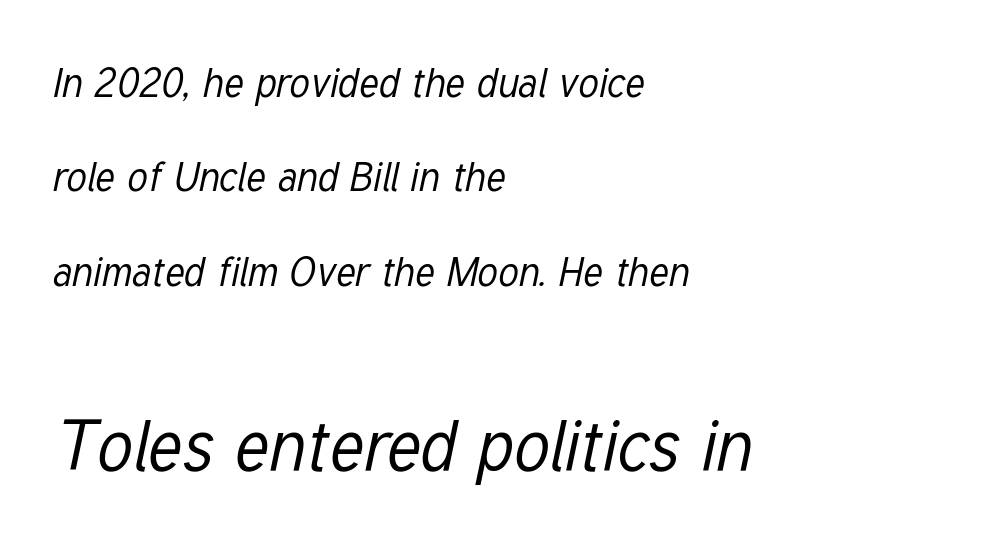
The image shows 70 px regular-weight, condensed type, italic (leaning right); set left-aligned, loose line spacing (2.36x), normal letter spacing, not underlined; the second (bottom) block is 1.75x larger; low stroke contrast and a medium x-height.
